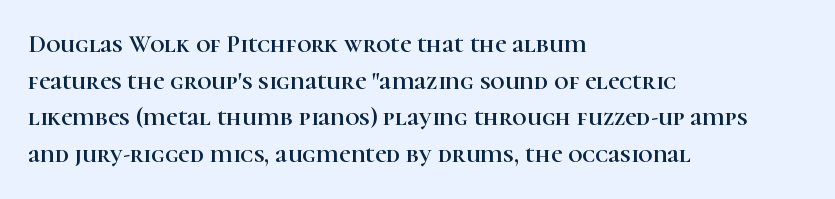
The image shows 25 px text type, upright; set left-aligned, normal line spacing (1.47x), normal letter spacing, not underlined.
